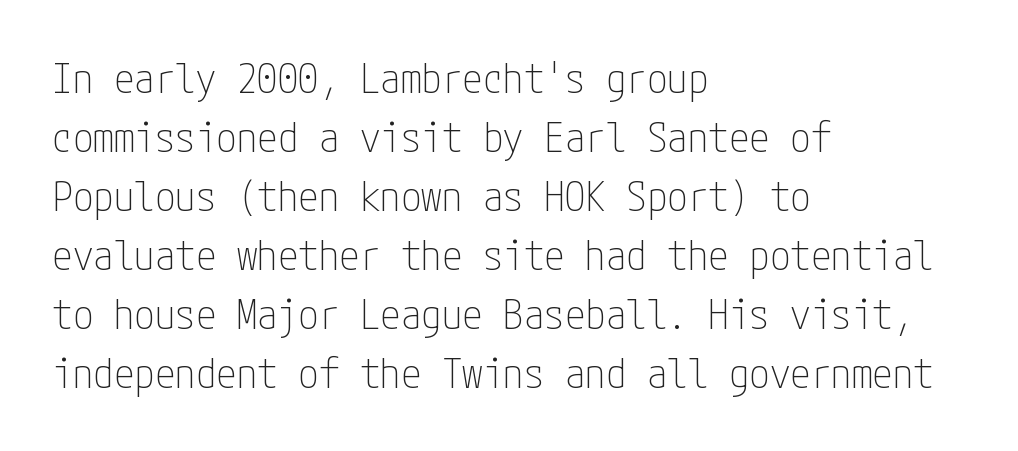
The image shows 41 px thin, condensed sans-serif type, upright; set left-aligned, normal line spacing (1.44x), normal letter spacing, not underlined; low stroke contrast and a medium x-height.
